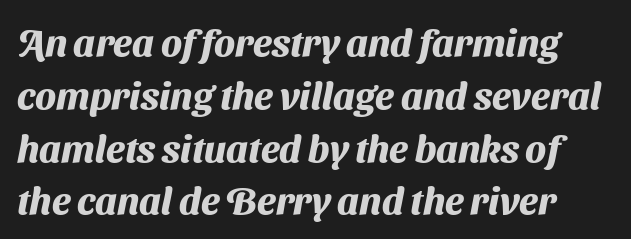
Q: Is the text bold? A: Yes.
Q: Is the typeface a serif or a sans-serif typeface? A: Sans-serif.
Q: Is the text underlined? A: No.
Q: Is the spacing between letters normal or unusually wide? A: Normal.
Q: Is the spacing between lines tight, normal or loose? A: Normal.
Q: Width (condensed, normal, or wide)? A: Normal.
Q: Stroke contrast? A: Medium.
Q: x-height? A: Medium.
Q: Monospaced? A: No.
